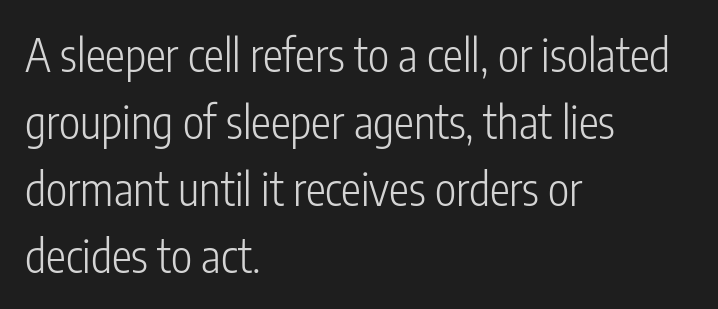
{"serif": "no", "italic": "no", "bold": "no", "weight": "light", "width": "condensed", "stroke_contrast": "low", "x_height": "medium", "monospaced": "no", "underline": "no", "align": "left", "line_spacing": "normal", "line_spacing_ratio": 1.49, "letter_spacing": "normal", "letter_spacing_em": 0.0, "glyph_px": 45}
